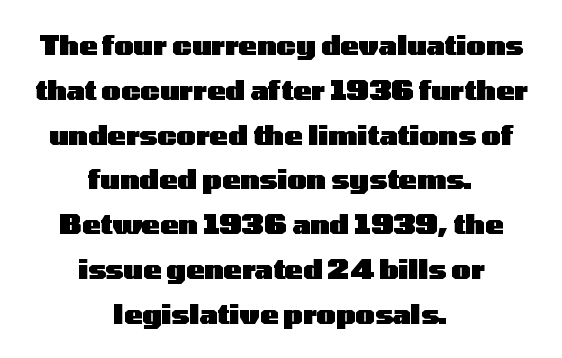
A typesetter would call this leading conventional body-copy spacing. The lettering holds an erect, upright posture throughout. The letterforms sit shoulder to shoulder at normal distance. The zone under the glyphs is completely vacant. Thick stems and heavy bowls — unmistakably bold.
